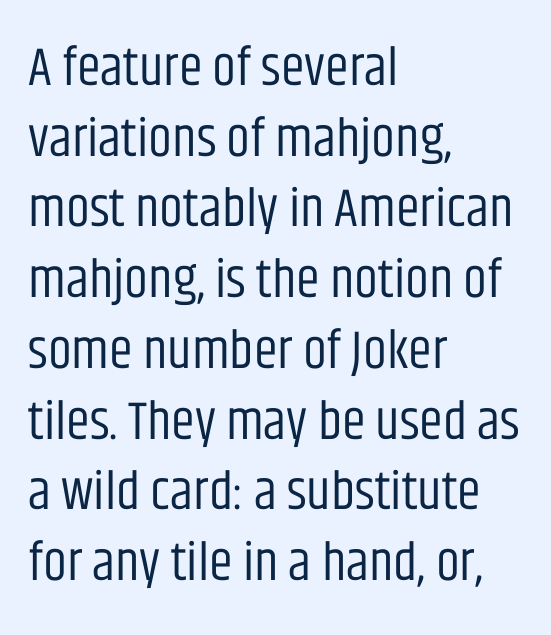
Is there any slant? The stems are plumb. The typeface chosen for these lines omits serifs. You could not count columns in this text — the font is proportionally spaced. The rendering anchors every line to the left-hand side. Horizontal bands of white between lines are of average thickness.
